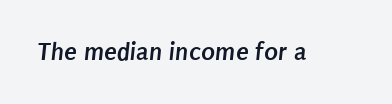
{"bold": "yes", "underline": "no", "letter_spacing": "normal", "letter_spacing_em": 0.0, "glyph_px": 26}
